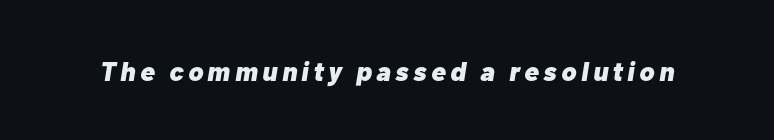
The image shows 27 px bold type, italic (leaning right); set not underlined.
